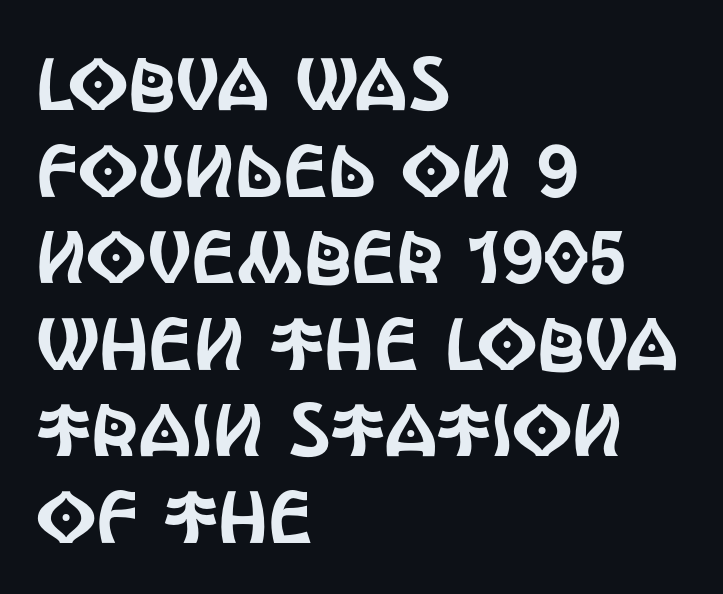
{"serif": "no", "italic": "no", "width": "condensed", "x_height": "large", "monospaced": "no", "underline": "no", "align": "left", "line_spacing_ratio": 1.17, "letter_spacing": "normal", "letter_spacing_em": 0.0, "glyph_px": 74}
